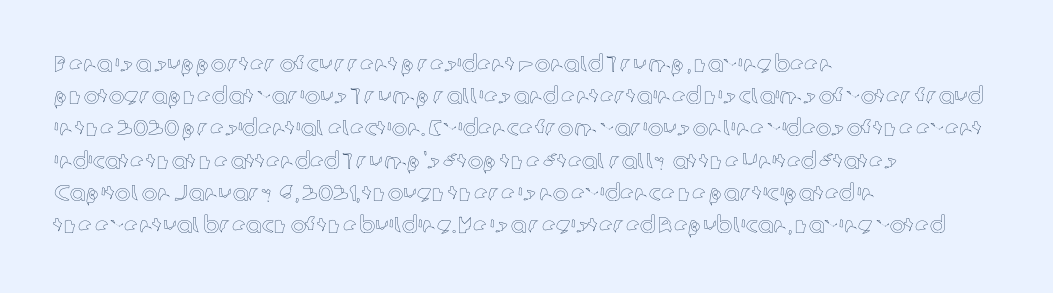
Q: Is the text italic (slanted)? A: No, it is upright.
Q: Is the text underlined? A: No.
Q: How is the paragraph aligned? A: Left-aligned.
Q: Is the spacing between letters normal or unusually wide? A: Normal.
Q: Is the spacing between lines tight, normal or loose? A: Normal.
